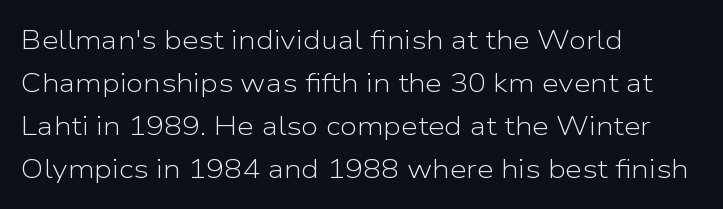
Q: Is the text bold? A: No.
Q: Is the text italic (slanted)? A: No, it is upright.
Q: Is the text underlined? A: No.
Q: How is the paragraph aligned? A: Left-aligned.
Q: Is the spacing between letters normal or unusually wide? A: Normal.
Q: Is the spacing between lines tight, normal or loose? A: Normal.
